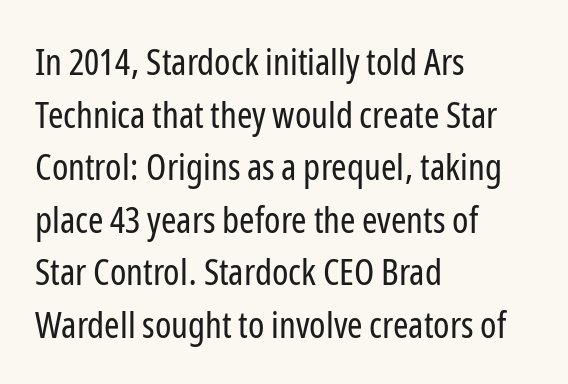
Proportional: the letters do not fall into vertical columns. Rows of type keep a routine distance in the vertical direction. Only glyphs here, with clear space below each row. If you drew a line through each stem, it would be perfectly vertical.
